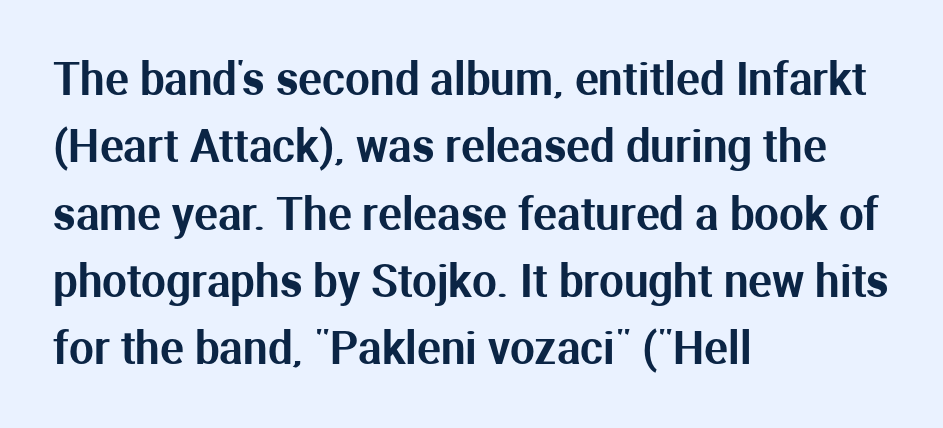
Compared with typical paragraphs, the rows here are spaced about the same. The text block is weighted toward the left margin, trailing off unevenly rightward. The passage shown is typed in a proportional face where columns would drift. Rule under the text: the space is simply empty.
